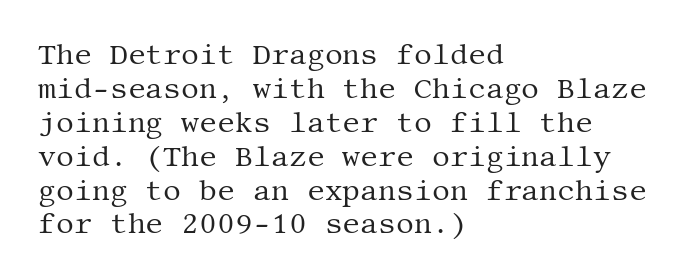
Q: Is the text bold? A: No.
Q: Is the text italic (slanted)? A: No, it is upright.
Q: Is the typeface a serif or a sans-serif typeface? A: Serif.
Q: Is the text underlined? A: No.
Q: How is the paragraph aligned? A: Left-aligned.
Q: Is the spacing between letters normal or unusually wide? A: Normal.
Q: Width (condensed, normal, or wide)? A: Normal.
Q: Stroke contrast? A: Medium.
Q: x-height? A: Large.
